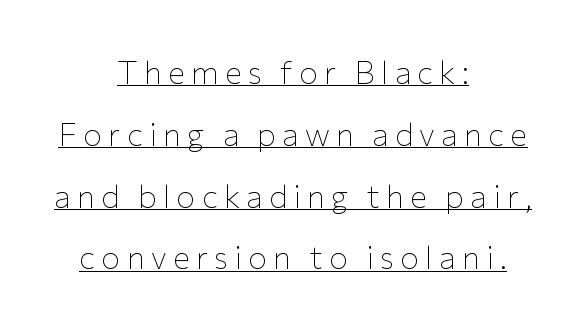
Q: Is the text bold? A: No.
Q: Is the text italic (slanted)? A: No, it is upright.
Q: Is the typeface a serif or a sans-serif typeface? A: Sans-serif.
Q: Is the text underlined? A: Yes.
Q: How is the paragraph aligned? A: Centered.
Q: Is the spacing between lines tight, normal or loose? A: Loose.
Q: Width (condensed, normal, or wide)? A: Normal.
Q: Stroke contrast? A: Low.
Q: x-height? A: Medium.
Q: Monospaced? A: No.
